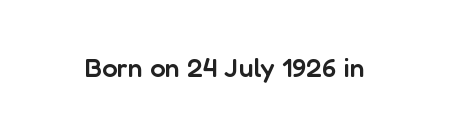
The image shows 27 px text type, upright; set normal letter spacing, not underlined.
